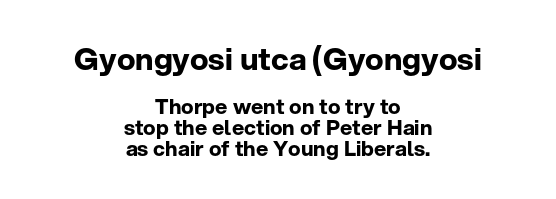
Q: Is the text bold? A: Yes.
Q: Is the text italic (slanted)? A: No, it is upright.
Q: Is the typeface a serif or a sans-serif typeface? A: Sans-serif.
Q: Is the text underlined? A: No.
Q: How is the paragraph aligned? A: Centered.
Q: Is the spacing between letters normal or unusually wide? A: Normal.
Q: Is the spacing between lines tight, normal or loose? A: Tight.
Q: Which block of text is set in a larger size, the first (top) or the second (bottom)? A: The first (top) one.
Q: Width (condensed, normal, or wide)? A: Normal.
Q: Stroke contrast? A: Low.
Q: x-height? A: Medium.
Q: Monospaced? A: No.
